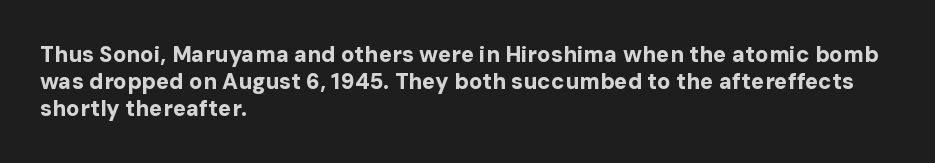
{"italic": "no", "bold": "yes", "underline": "no", "align": "left", "line_spacing_ratio": 1.22, "letter_spacing": "normal", "letter_spacing_em": 0.0, "glyph_px": 22}
